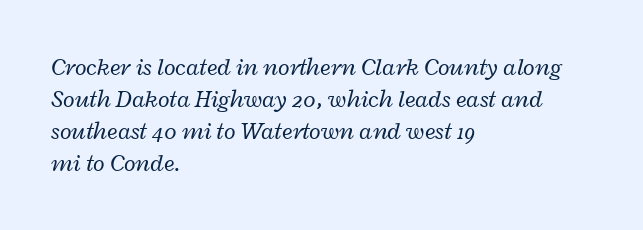
The rag falls on the right side of this text block. Just letters on the line, the space beneath them empty. Quick note: interline space is typical. Tracking here is standard; glyphs follow each other at the usual distance.
